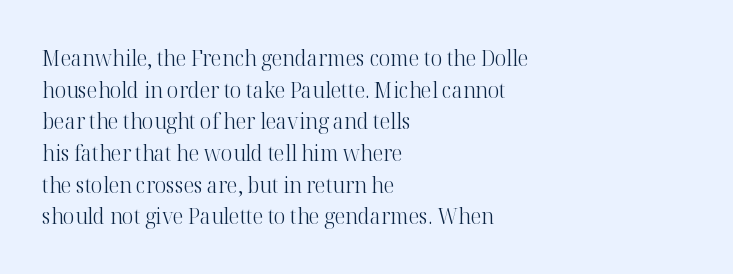
{"italic": "no", "bold": "no", "underline": "no", "align": "left", "line_spacing": "normal", "line_spacing_ratio": 1.44, "letter_spacing": "normal", "letter_spacing_em": 0.0, "glyph_px": 22}
